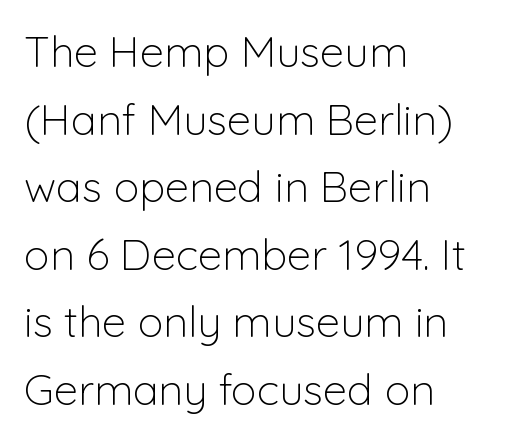
{"serif": "no", "italic": "no", "bold": "no", "weight": "light", "width": "normal", "stroke_contrast": "low", "x_height": "medium", "monospaced": "no", "underline": "no", "align": "left", "line_spacing": "normal", "line_spacing_ratio": 1.57, "letter_spacing": "normal", "letter_spacing_em": 0.0, "glyph_px": 43}
